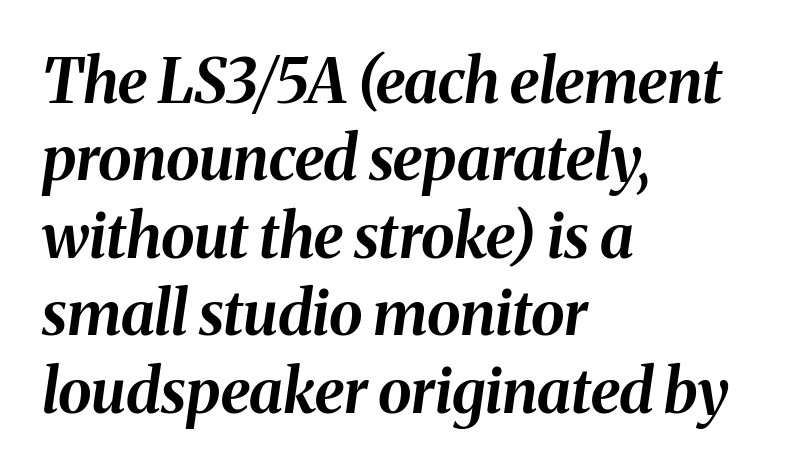
The image shows 61 px bold type, italic (leaning right); set left-aligned, normal line spacing (1.27x), normal letter spacing, not underlined; medium stroke contrast and a medium x-height.
